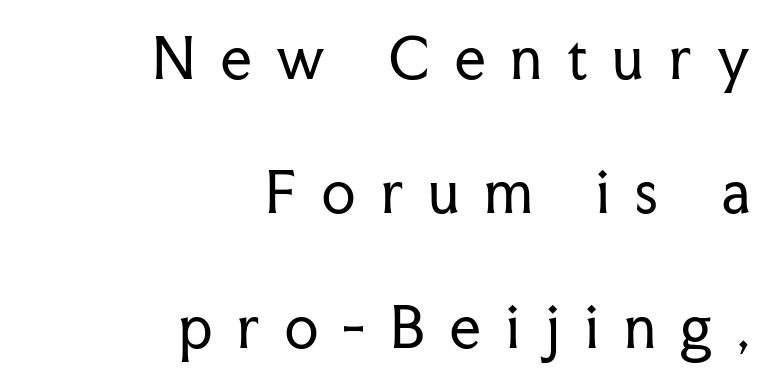
The image shows 54 px regular-weight serif type, upright; set right-aligned, loose line spacing (2.49x), unusually wide letter spacing (+0.47 em), not underlined; low stroke contrast and a medium x-height.
